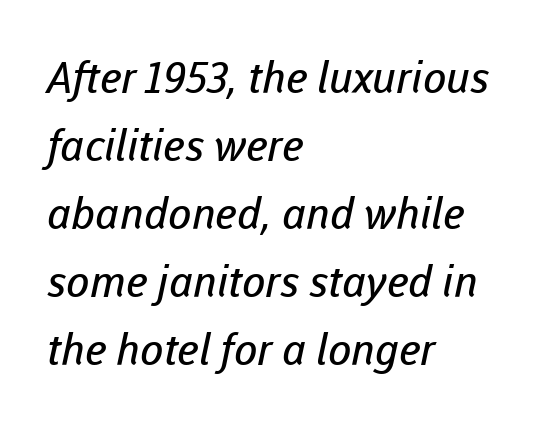
{"serif": "no", "bold": "no", "weight": "regular", "width": "normal", "stroke_contrast": "low", "x_height": "medium", "monospaced": "no", "underline": "no", "align": "left", "line_spacing": "normal", "line_spacing_ratio": 1.58, "letter_spacing": "normal", "letter_spacing_em": 0.0, "glyph_px": 43}
